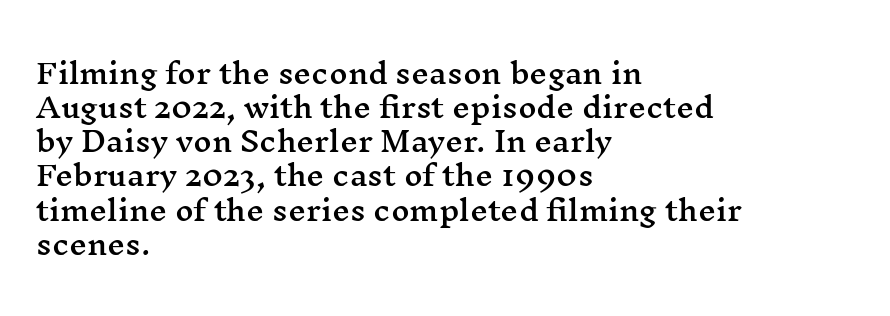
Q: Is the text italic (slanted)? A: No, it is upright.
Q: Is the typeface a serif or a sans-serif typeface? A: Serif.
Q: Is the text underlined? A: No.
Q: How is the paragraph aligned? A: Left-aligned.
Q: Is the spacing between letters normal or unusually wide? A: Normal.
Q: Width (condensed, normal, or wide)? A: Wide.
Q: Stroke contrast? A: Medium.
Q: x-height? A: Medium.
Q: Monospaced? A: No.
